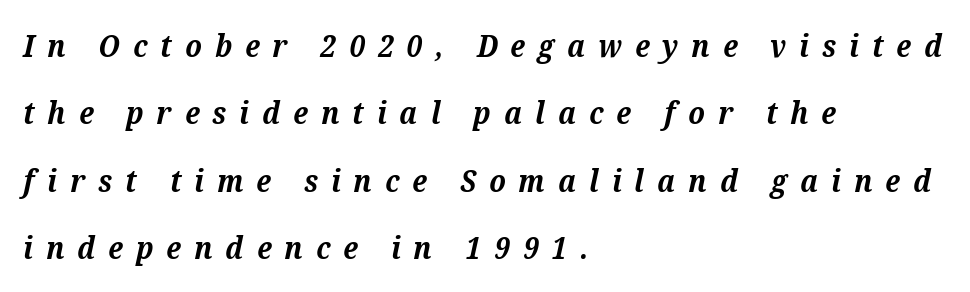
Do the characters align in a grid? No, the font is proportional. Small tapered or slab feet sit at the stroke ends, so this counts as serif. Short note: letters widely spaced. The passage shown leans; its letterforms are oblique. The glyphs are unaccompanied by any horizontal stroke below them.
